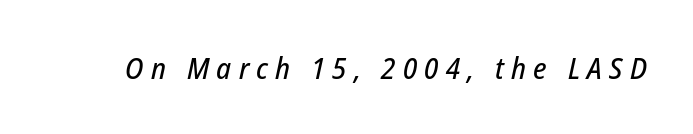
The space beneath each line is pristine and unruled. Characters are canted at an angle relative to the baseline's perpendicular. Is the letter spacing exaggerated? Yes — the characters are pushed far apart. The passage shown is typed in a proportional face where columns would drift.
